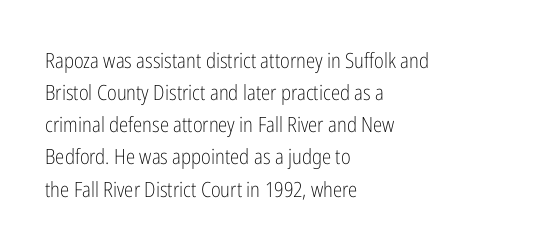
The image shows 21 px text type, upright; set left-aligned, normal line spacing (1.53x), normal letter spacing, not underlined.
